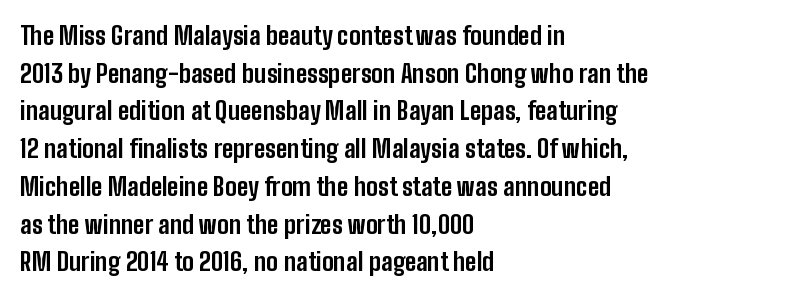
Q: Is the text bold? A: Yes.
Q: Is the text italic (slanted)? A: No, it is upright.
Q: Is the text underlined? A: No.
Q: How is the paragraph aligned? A: Left-aligned.
Q: Is the spacing between letters normal or unusually wide? A: Normal.
Q: Is the spacing between lines tight, normal or loose? A: Normal.
